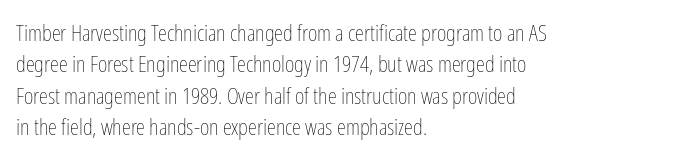
One glance says typical: line gaps are just what's usual. What stands out about the letter spacing? Nothing — it is the standard amount. This reads as an unemphasized weight, regular at the heaviest. The text block is weighted toward the left margin, trailing off unevenly rightward. Descender tails drop into unmarked territory. The specimen reads as upright at a glance.
